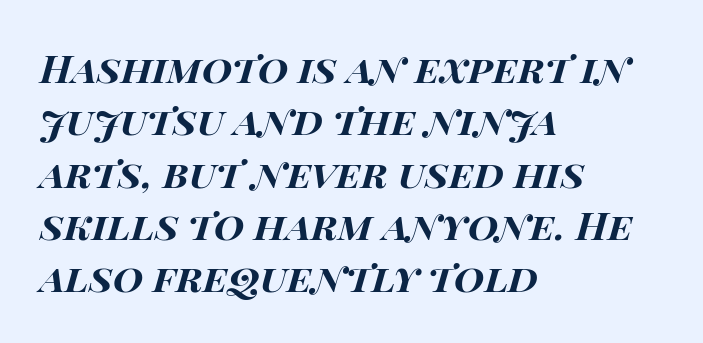
Does extra space separate the letters? No, they use regular spacing. Note the varied advance widths — an 'i' is clearly narrower than an 'm'. These lines sit exactly where default settings would place them. Rule under the text: the space is simply empty. Is the type slanted? Yes — the strokes lean at a clear angle.
